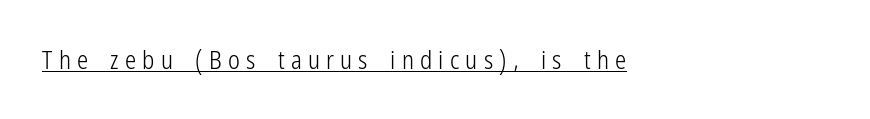
{"italic": "no", "bold": "no", "underline": "yes", "align": "left", "letter_spacing": "wide", "letter_spacing_em": 0.25, "glyph_px": 25}
